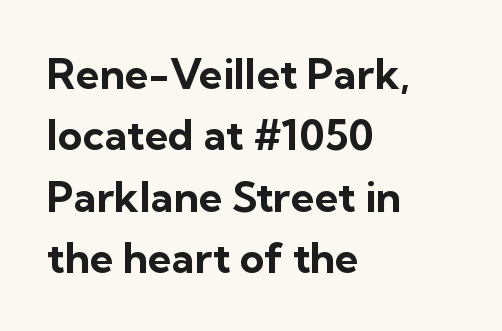
{"serif": "no", "italic": "no", "bold": "yes", "weight": "bold", "width": "normal", "stroke_contrast": "low", "x_height": "medium", "monospaced": "no", "underline": "no", "align": "left", "line_spacing": "normal", "line_spacing_ratio": 1.46, "letter_spacing": "normal", "letter_spacing_em": 0.0, "glyph_px": 42}
